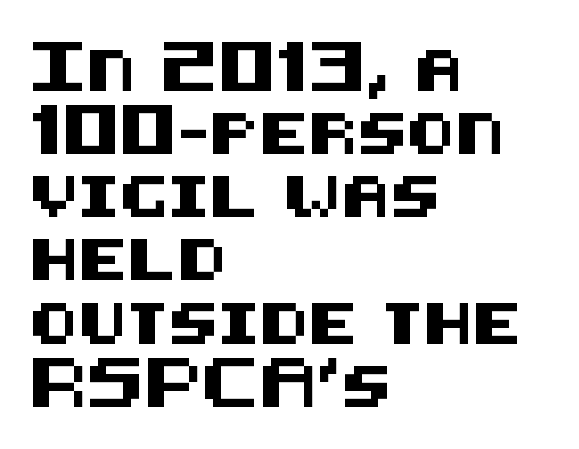
Q: Is the text italic (slanted)? A: No, it is upright.
Q: Is the typeface a serif or a sans-serif typeface? A: Sans-serif.
Q: Is the text underlined? A: No.
Q: How is the paragraph aligned? A: Left-aligned.
Q: Is the spacing between letters normal or unusually wide? A: Normal.
Q: Is the spacing between lines tight, normal or loose? A: Normal.
Q: Width (condensed, normal, or wide)? A: Normal.
Q: Stroke contrast? A: Medium.
Q: x-height? A: Large.
